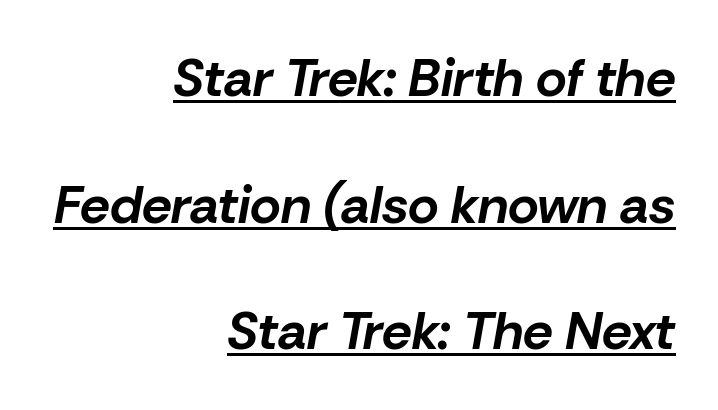
Q: Is the text bold? A: Yes.
Q: Is the text italic (slanted)? A: Yes, it leans right by about 10 degrees.
Q: Is the text underlined? A: Yes.
Q: How is the paragraph aligned? A: Right-aligned.
Q: Is the spacing between letters normal or unusually wide? A: Normal.
Q: Is the spacing between lines tight, normal or loose? A: Loose.
Q: Width (condensed, normal, or wide)? A: Normal.
Q: Stroke contrast? A: Low.
Q: x-height? A: Medium.
Q: Monospaced? A: No.
